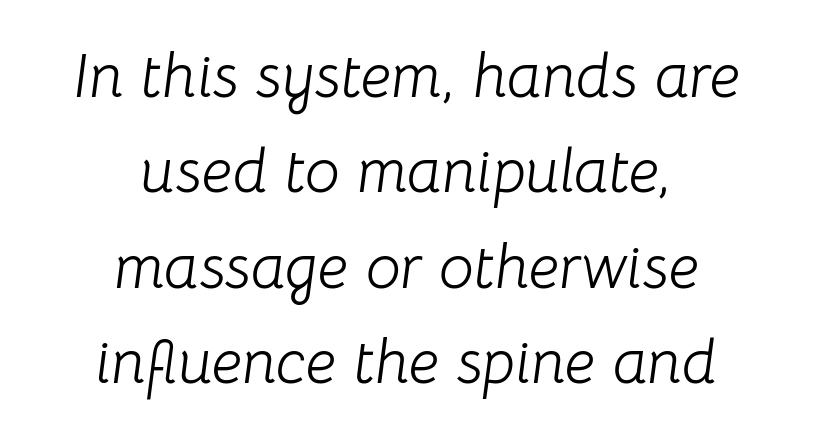
Letter spacing: default. Looking at the ascenders, they clearly lean. The text block is weighted toward neither margin, spreading evenly from the middle. The string is rendered with underlining switched off.
